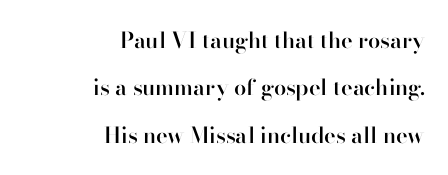
Q: Is the text bold? A: Semi-bold.
Q: Is the text italic (slanted)? A: No, it is upright.
Q: Is the text underlined? A: No.
Q: How is the paragraph aligned? A: Right-aligned.
Q: Is the spacing between letters normal or unusually wide? A: Normal.
Q: Is the spacing between lines tight, normal or loose? A: Loose.
